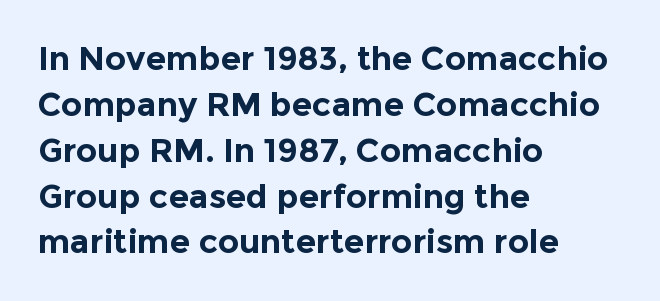
The image shows 33 px bold sans-serif type, upright; set left-aligned, normal line spacing (1.39x), normal letter spacing, not underlined; a medium x-height.
